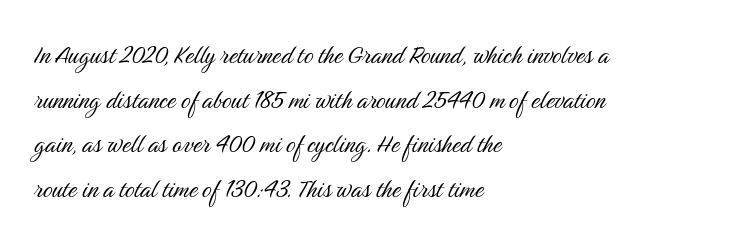
{"serif": "no", "bold": "no", "weight": "light", "width": "condensed", "stroke_contrast": "medium", "x_height": "medium", "monospaced": "no", "underline": "no", "align": "left", "line_spacing": "normal", "line_spacing_ratio": 1.49, "letter_spacing": "normal", "letter_spacing_em": 0.0, "glyph_px": 30}
